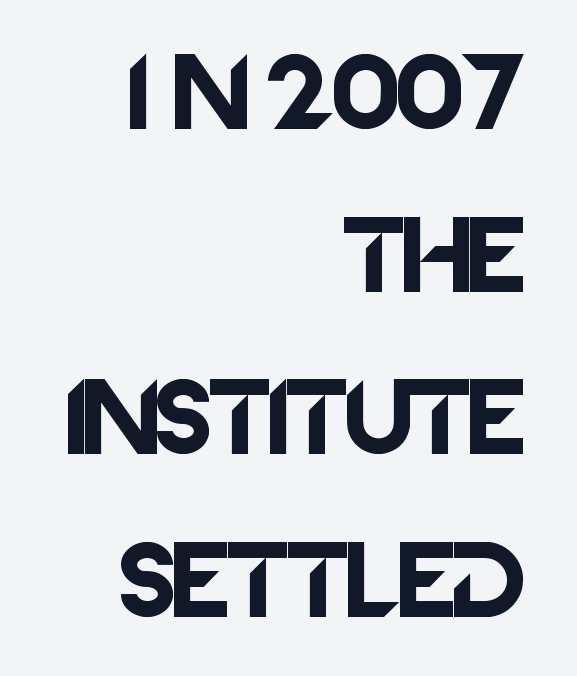
The designer dialed line spacing up above the default. Tracking here is standard; glyphs follow each other at the usual distance. All the whitespace from short lines collects on the left. The lettering stays uniformly vertical, giving the passage a roman look.
